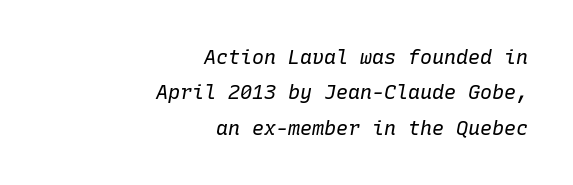
Line ends are locked; line starts wander. The space beneath each line is pristine and unruled. These lines were composed using italics. Heaviness? Minimal to ordinary, like unemphasized prose. Glyph-to-glyph distance matches everyday printed text.
